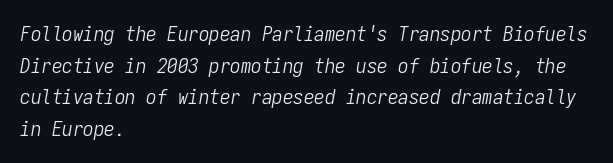
Every character sits at an angle, as italics do. Words float on clear page, feet unadorned. Weight class: somewhere from thin through regular. Interline gaps are of average width in this sample.
